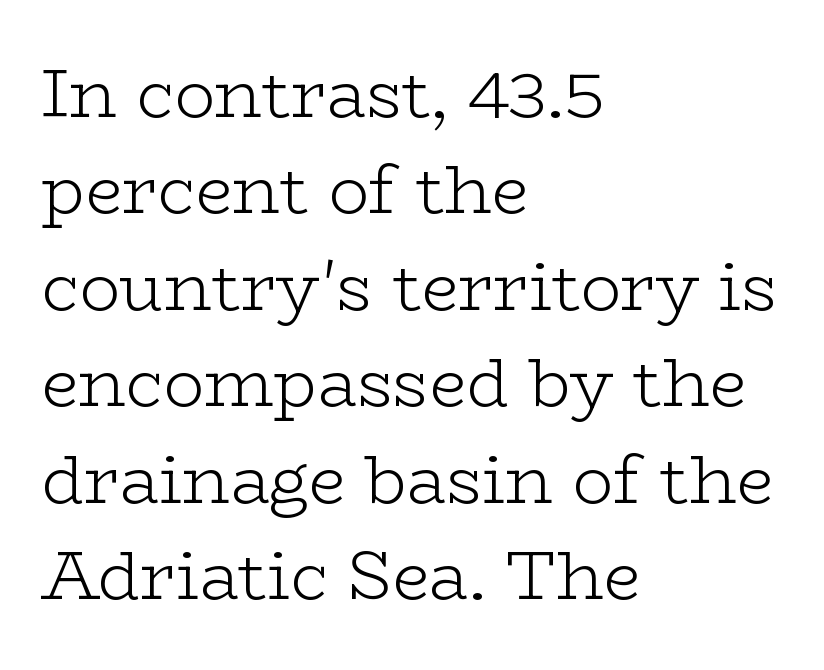
Q: Is the text bold? A: No.
Q: Is the text italic (slanted)? A: No, it is upright.
Q: Is the typeface a serif or a sans-serif typeface? A: Serif.
Q: Is the text underlined? A: No.
Q: How is the paragraph aligned? A: Left-aligned.
Q: Is the spacing between letters normal or unusually wide? A: Normal.
Q: Is the spacing between lines tight, normal or loose? A: Normal.
Q: Width (condensed, normal, or wide)? A: Wide.
Q: Stroke contrast? A: Low.
Q: x-height? A: Medium.
Q: Monospaced? A: No.
